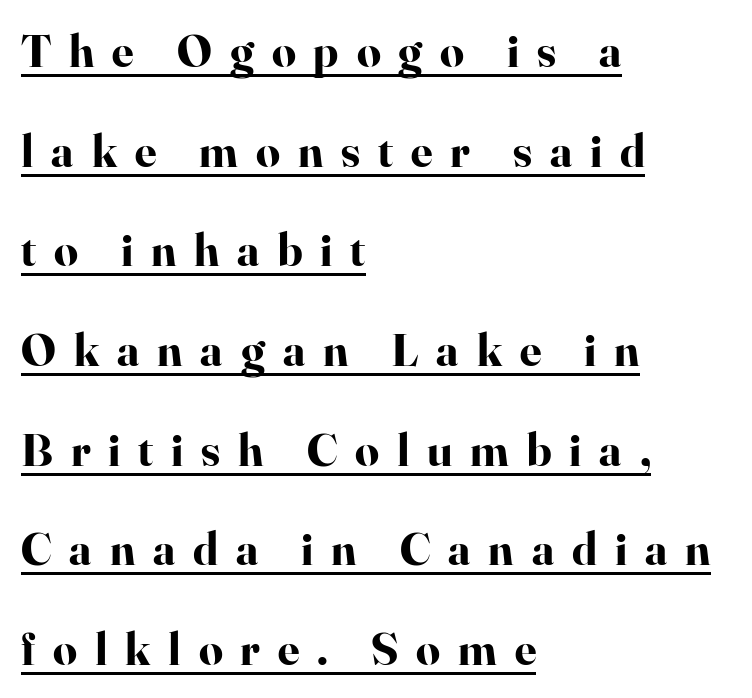
Spacing verdict: proportional, widths tailored to each character. Does a line run under the words? Yes, clearly. To sum up the face: it has serifs. Glyph-to-glyph distance is far greater than everyday printed text. Short and long lines alike share a common starting point at left.
